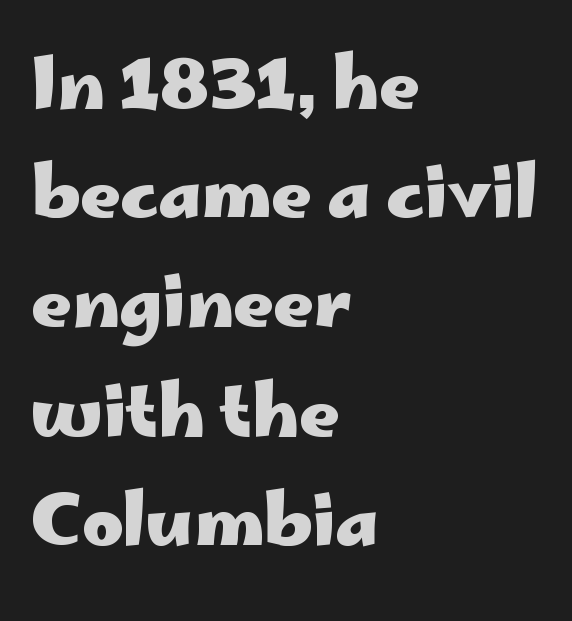
Notice how the stems are strictly vertical — no italics here. The rendering uses a moderate line-height, typical for paragraphs. Are there feet on the stems? There aren't — it's a sans. The rendering keeps characters at their native spacing. The passage shown is emphatically bold.
